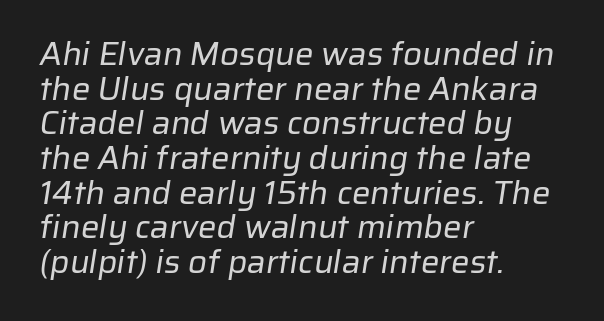
The image shows 33 px regular-weight sans-serif type; set left-aligned, tight line spacing (1.05x), normal letter spacing, not underlined; low stroke contrast and a medium x-height.
